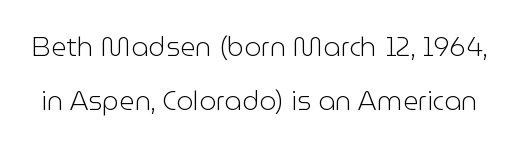
Q: Is the text bold? A: No.
Q: Is the text italic (slanted)? A: No, it is upright.
Q: Is the text underlined? A: No.
Q: Is the spacing between letters normal or unusually wide? A: Normal.
Q: Is the spacing between lines tight, normal or loose? A: Loose.
